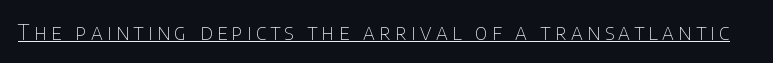
Q: Is the text bold? A: No.
Q: Is the text italic (slanted)? A: No, it is upright.
Q: Is the text underlined? A: Yes.
Q: Is the spacing between letters normal or unusually wide? A: Unusually wide.
